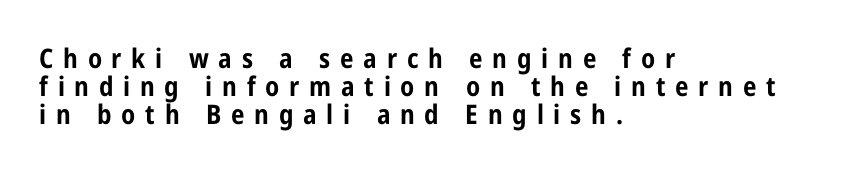
Q: Is the text bold? A: Yes.
Q: Is the text italic (slanted)? A: No, it is upright.
Q: Is the text underlined? A: No.
Q: How is the paragraph aligned? A: Left-aligned.
Q: Is the spacing between letters normal or unusually wide? A: Unusually wide.
Q: Is the spacing between lines tight, normal or loose? A: Tight.
